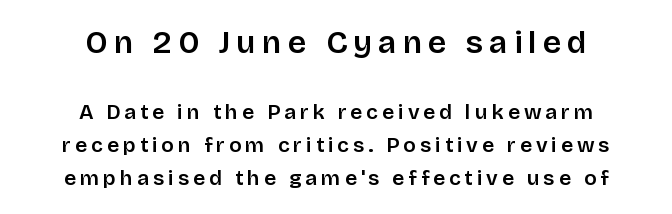
Q: Is the text italic (slanted)? A: No, it is upright.
Q: Is the typeface a serif or a sans-serif typeface? A: Sans-serif.
Q: Is the text underlined? A: No.
Q: How is the paragraph aligned? A: Centered.
Q: Is the spacing between lines tight, normal or loose? A: Normal.
Q: Which block of text is set in a larger size, the first (top) or the second (bottom)? A: The first (top) one.
Q: Width (condensed, normal, or wide)? A: Normal.
Q: Stroke contrast? A: Low.
Q: x-height? A: Large.
Q: Monospaced? A: No.
